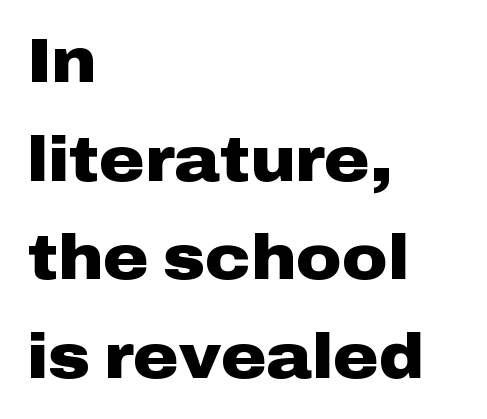
The image shows 62 px heavy, wide sans-serif type, upright; set left-aligned, normal line spacing (1.59x), normal letter spacing, not underlined; low stroke contrast and a medium x-height.
